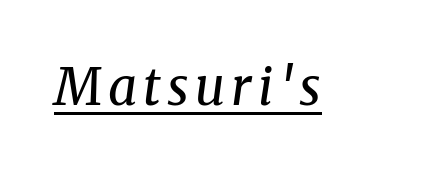
The image shows 51 px regular-weight serif type, italic (leaning right); set underlined; medium stroke contrast and a medium x-height.
